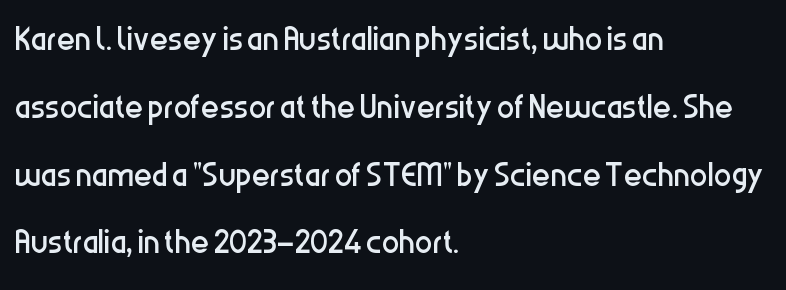
The image shows 44 px regular-weight, condensed sans-serif type, upright; set left-aligned, normal line spacing (1.54x), normal letter spacing, not underlined; low stroke contrast and a medium x-height.
